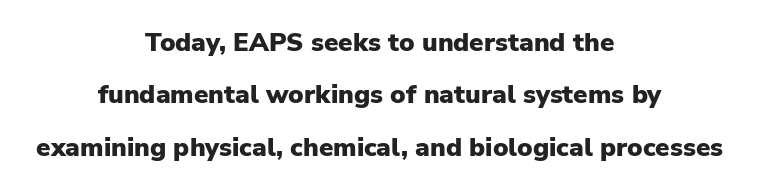
Q: Is the text bold? A: Yes.
Q: Is the text italic (slanted)? A: No, it is upright.
Q: Is the text underlined? A: No.
Q: How is the paragraph aligned? A: Centered.
Q: Is the spacing between letters normal or unusually wide? A: Normal.
Q: Is the spacing between lines tight, normal or loose? A: Loose.
